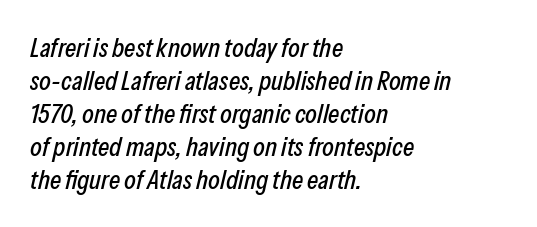
The image shows 27 px text type, italic (leaning right); set left-aligned, line spacing 1.22x, normal letter spacing, not underlined.
